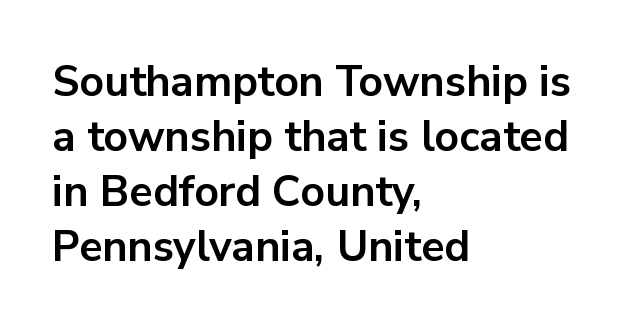
The typesetter chose a ragged-right arrangement here. The rendering uses natural spacing where letterforms have individual widths. Pretty heavy lettering here — definitely bold. The space directly below the letters is spotless. Classification — sans serif.
